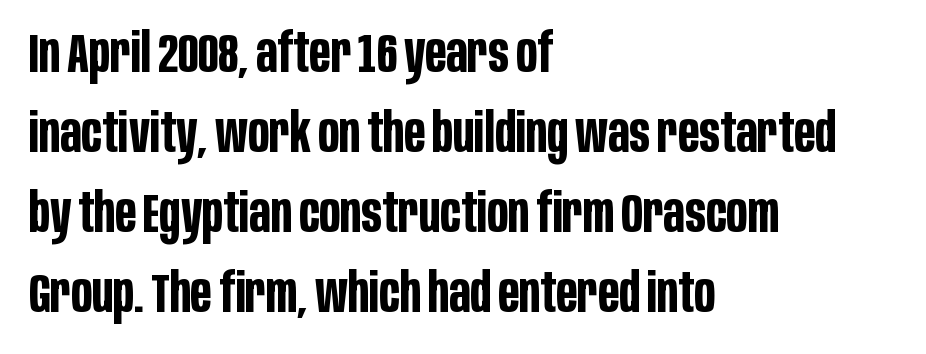
Q: Is the text bold? A: Yes.
Q: Is the text italic (slanted)? A: No, it is upright.
Q: Is the typeface a serif or a sans-serif typeface? A: Sans-serif.
Q: Is the text underlined? A: No.
Q: How is the paragraph aligned? A: Left-aligned.
Q: Is the spacing between letters normal or unusually wide? A: Normal.
Q: Is the spacing between lines tight, normal or loose? A: Normal.
Q: Width (condensed, normal, or wide)? A: Condensed.
Q: Stroke contrast? A: Low.
Q: x-height? A: Large.
Q: Monospaced? A: No.
